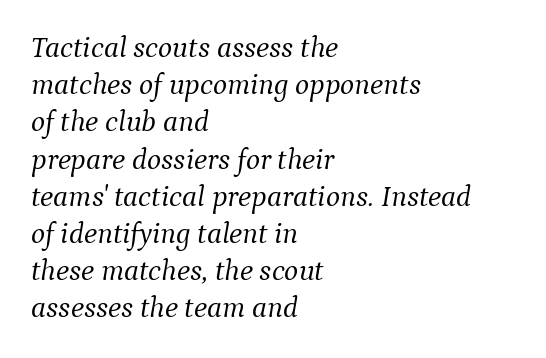
The image shows 30 px light serif type, italic (leaning right); set left-aligned, line spacing 1.24x, normal letter spacing, not underlined; medium stroke contrast and a medium x-height.
